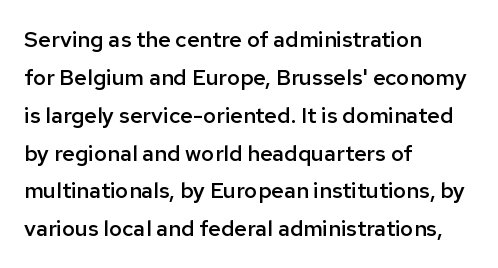
Q: Is the text bold? A: Semi-bold.
Q: Is the text italic (slanted)? A: No, it is upright.
Q: Is the text underlined? A: No.
Q: How is the paragraph aligned? A: Left-aligned.
Q: Is the spacing between letters normal or unusually wide? A: Normal.
